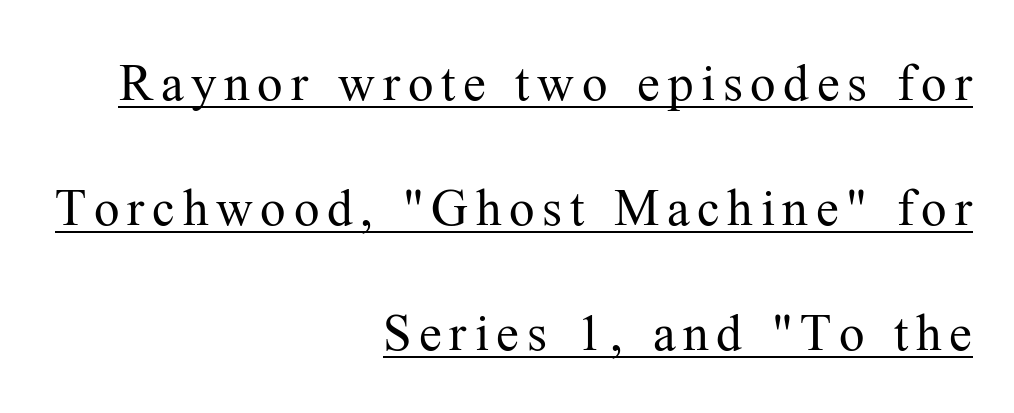
The image shows 51 px regular-weight serif type, upright; set right-aligned, loose line spacing (2.45x), underlined; medium stroke contrast and a medium x-height.
